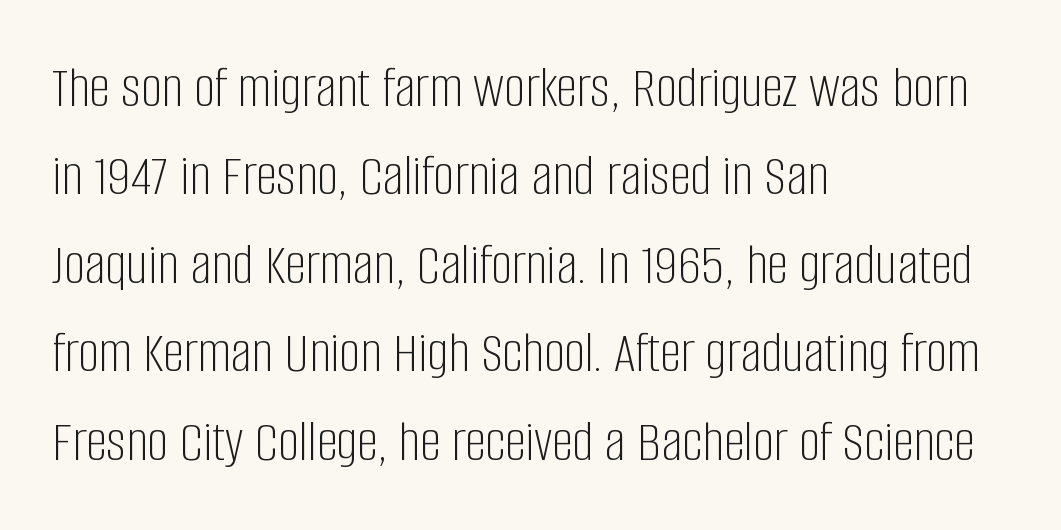
The image shows 59 px light, condensed sans-serif type, upright; set left-aligned, normal line spacing (1.5x), normal letter spacing, not underlined; low stroke contrast and a large x-height.
